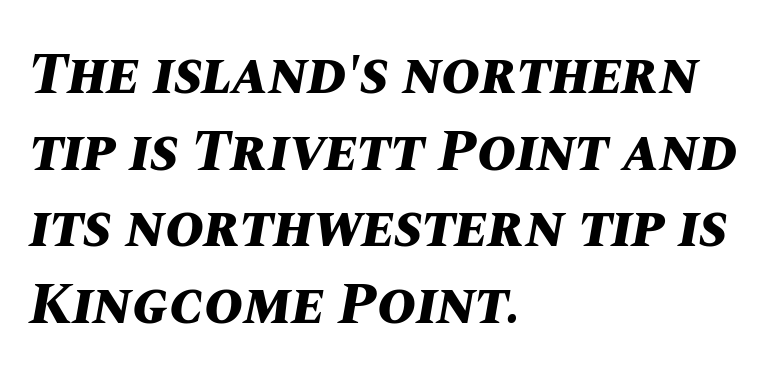
{"italic": "yes", "lean": "right", "slant_degrees": 10, "bold": "yes", "weight": "bold", "width": "normal", "stroke_contrast": "medium", "x_height": "large", "monospaced": "no", "underline": "no", "align": "left", "line_spacing": "normal", "line_spacing_ratio": 1.3, "letter_spacing": "normal", "letter_spacing_em": 0.0, "glyph_px": 59}
